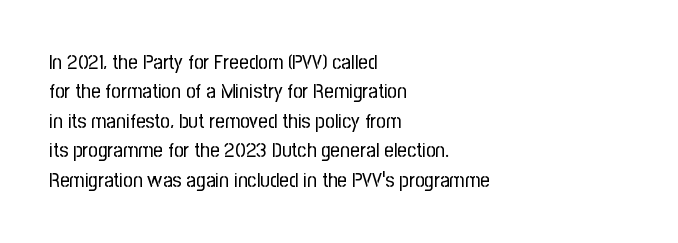
{"italic": "no", "bold": "no", "underline": "no", "align": "left", "line_spacing": "normal", "line_spacing_ratio": 1.4, "letter_spacing": "normal", "letter_spacing_em": 0.0, "glyph_px": 21}
